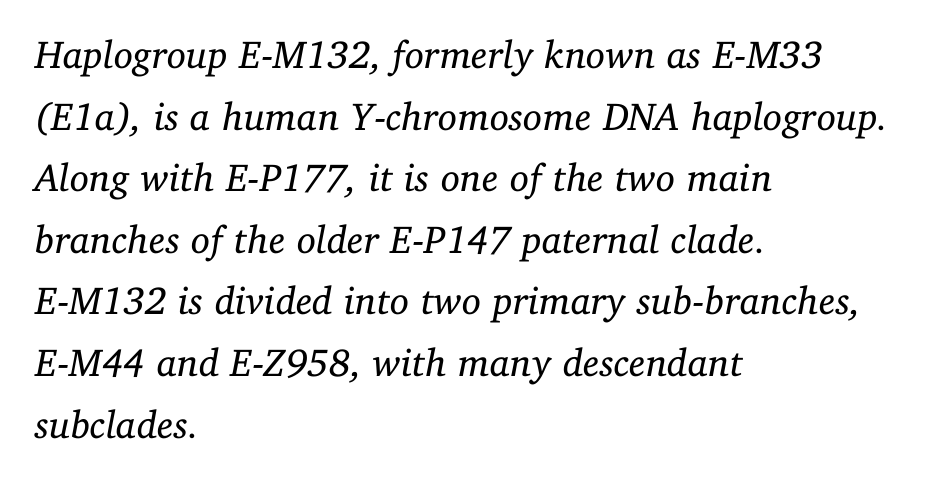
Q: Is the text bold? A: No.
Q: Is the text italic (slanted)? A: Yes, it leans right by about 11 degrees.
Q: Is the typeface a serif or a sans-serif typeface? A: Serif.
Q: Is the text underlined? A: No.
Q: How is the paragraph aligned? A: Left-aligned.
Q: Is the spacing between letters normal or unusually wide? A: Normal.
Q: Is the spacing between lines tight, normal or loose? A: Normal.
Q: Width (condensed, normal, or wide)? A: Normal.
Q: Stroke contrast? A: Low.
Q: x-height? A: Medium.
Q: Monospaced? A: No.
